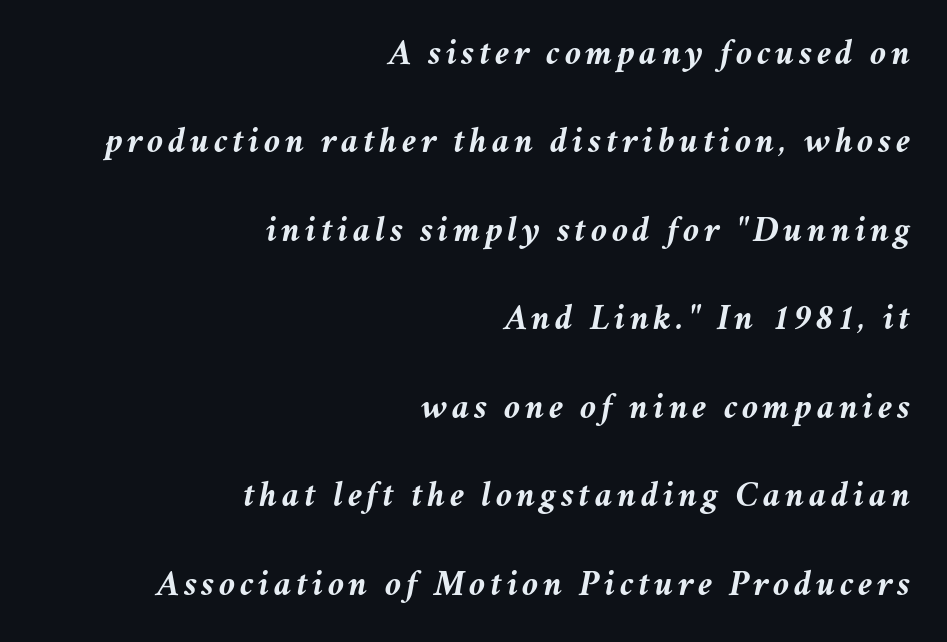
{"italic": "yes", "lean": "right", "slant_degrees": 11, "bold": "yes", "weight": "semibold", "width": "normal", "stroke_contrast": "medium", "x_height": "medium", "monospaced": "no", "underline": "no", "align": "right", "line_spacing": "loose", "line_spacing_ratio": 2.39, "glyph_px": 37}
